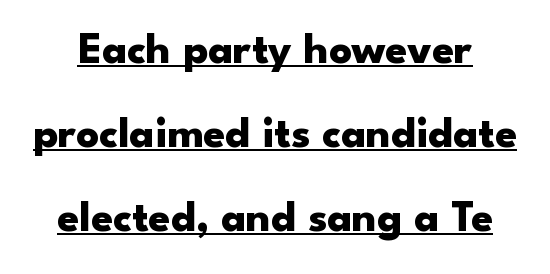
{"serif": "no", "italic": "no", "bold": "yes", "weight": "heavy", "width": "wide", "stroke_contrast": "low", "x_height": "small", "monospaced": "no", "underline": "yes", "line_spacing": "loose", "line_spacing_ratio": 1.91, "letter_spacing": "normal", "letter_spacing_em": 0.0, "glyph_px": 44}
